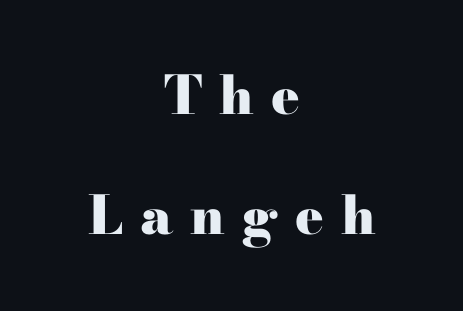
{"serif": "yes", "italic": "no", "bold": "yes", "weight": "heavy", "width": "wide", "stroke_contrast": "high", "x_height": "small", "monospaced": "no", "underline": "no", "align": "center", "line_spacing": "loose", "line_spacing_ratio": 2.27, "letter_spacing": "wide", "letter_spacing_em": 0.32, "glyph_px": 53}
